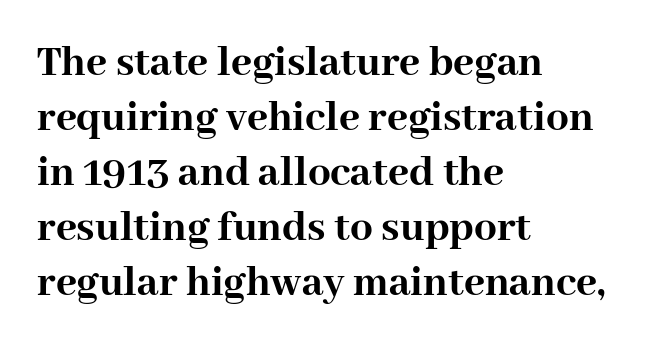
The image shows 45 px semibold serif type, upright; set left-aligned, line spacing 1.22x, normal letter spacing, not underlined; high stroke contrast and a medium x-height.
